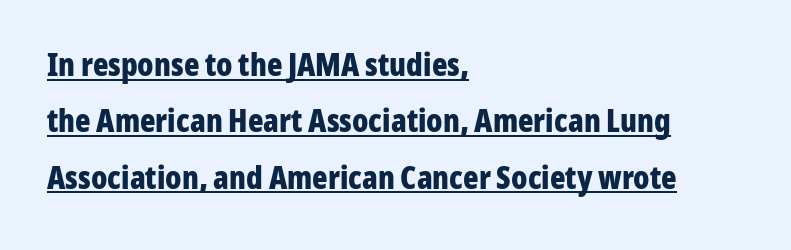
Q: Is the text bold? A: Yes.
Q: Is the text italic (slanted)? A: No, it is upright.
Q: Is the typeface a serif or a sans-serif typeface? A: Sans-serif.
Q: Is the text underlined? A: Yes.
Q: How is the paragraph aligned? A: Left-aligned.
Q: Is the spacing between letters normal or unusually wide? A: Normal.
Q: Width (condensed, normal, or wide)? A: Condensed.
Q: Stroke contrast? A: Low.
Q: x-height? A: Medium.
Q: Monospaced? A: No.
